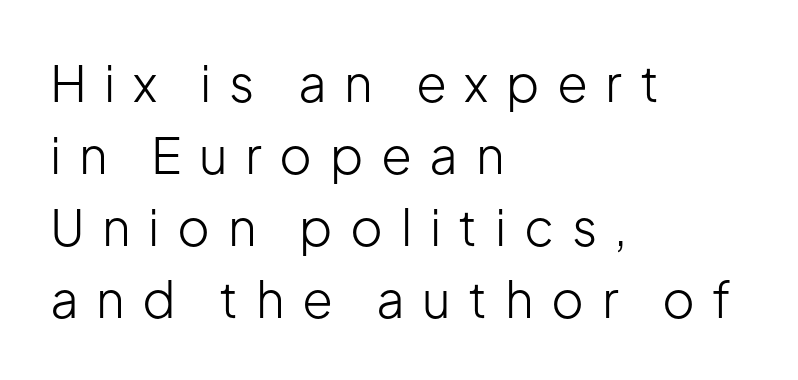
A classic flush-left, rag-right setting is used for this passage. The type is letterspaced generously, with wide tracking. The glyphs are unaccompanied by any horizontal stroke below them. Compared with a typical body face, this is equally light or lighter still.
